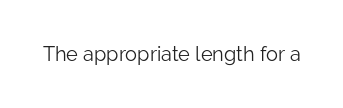
Posture: upright roman. Short note: letters normally spaced. The weight would be labelled regular, book, light, or lighter still. Lines of text with bare space underneath.
